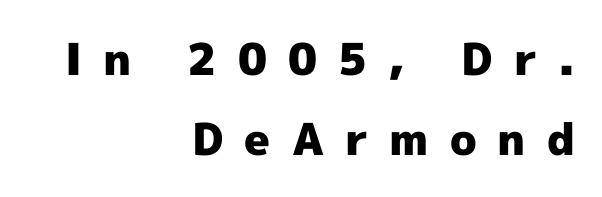
The image shows 44 px heavy sans-serif type, upright; set right-aligned, line spacing 1.81x, unusually wide letter spacing (+0.48 em), not underlined; a medium x-height.
